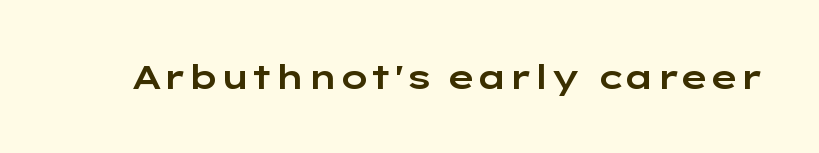
Q: Is the text italic (slanted)? A: No, it is upright.
Q: Is the typeface a serif or a sans-serif typeface? A: Sans-serif.
Q: Is the text underlined? A: No.
Q: Is the spacing between letters normal or unusually wide? A: Normal.
Q: Width (condensed, normal, or wide)? A: Wide.
Q: Stroke contrast? A: Low.
Q: x-height? A: Medium.
Q: Monospaced? A: No.
